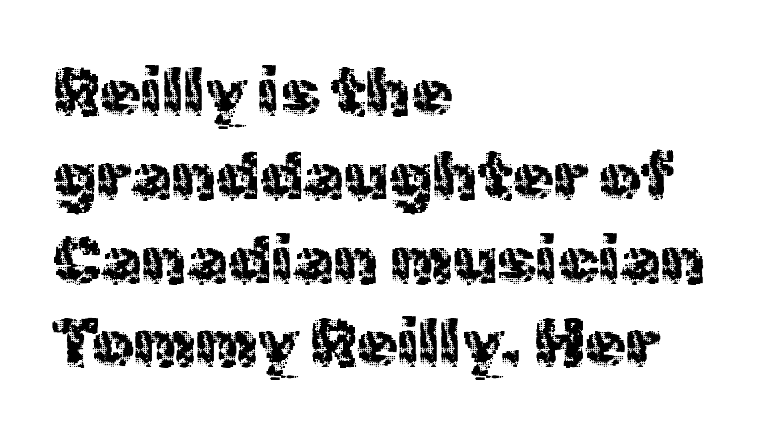
{"serif": "no", "italic": "no", "bold": "no", "weight": "regular", "width": "normal", "x_height": "medium", "monospaced": "no", "underline": "no", "align": "left", "line_spacing": "normal", "line_spacing_ratio": 1.27, "letter_spacing": "normal", "letter_spacing_em": 0.0, "glyph_px": 66}
